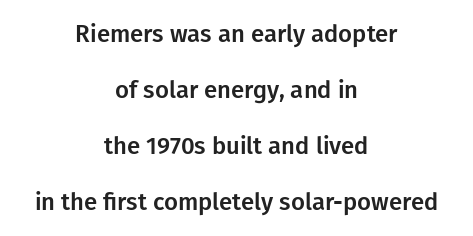
Every character sits straight up, as roman type does. No word sits above an underline. Reading down the block, each line starts at a different indent, mirrored at its end. Characters follow at the spacing the type designer built in. Loosely led — the rows are spread out.
